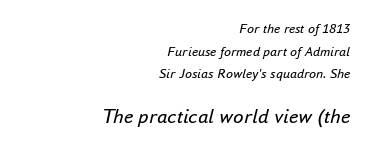
{"italic": "yes", "lean": "right", "slant_degrees": 16, "bold": "no", "underline": "no", "align": "right", "line_spacing": "normal", "line_spacing_ratio": 1.61, "letter_spacing": "normal", "letter_spacing_em": 0.0, "larger_block": "second", "size_ratio": 1.5, "glyph_px": 21}
